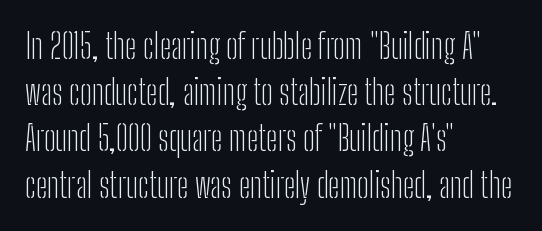
Unlike a traditional serif, this face leaves its strokes unadorned. The rendering keeps characters at their native spacing. A student would call this left alignment; a typographer would say flush left, rag right. Summary of vertical rhythm: regular, with standard interline spacing. The letters advance in unequal steps, a hallmark of proportional type. The cut favours lightness, reaching ordinary text weight at its darkest.
